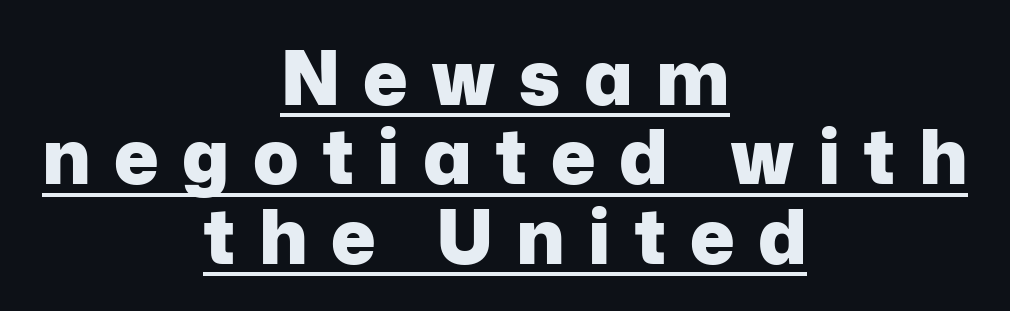
Q: Is the text bold? A: Yes.
Q: Is the text italic (slanted)? A: No, it is upright.
Q: Is the typeface a serif or a sans-serif typeface? A: Sans-serif.
Q: Is the text underlined? A: Yes.
Q: How is the paragraph aligned? A: Centered.
Q: Is the spacing between letters normal or unusually wide? A: Unusually wide.
Q: Is the spacing between lines tight, normal or loose? A: Tight.
Q: Width (condensed, normal, or wide)? A: Normal.
Q: Stroke contrast? A: Low.
Q: x-height? A: Medium.
Q: Monospaced? A: No.
